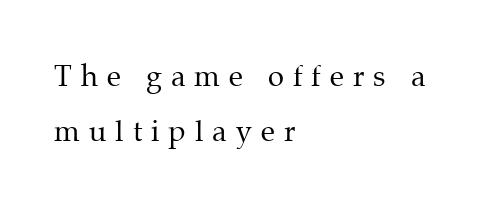
Q: Is the text bold? A: No.
Q: Is the text italic (slanted)? A: No, it is upright.
Q: Is the typeface a serif or a sans-serif typeface? A: Serif.
Q: Is the text underlined? A: No.
Q: How is the paragraph aligned? A: Left-aligned.
Q: Is the spacing between letters normal or unusually wide? A: Unusually wide.
Q: Width (condensed, normal, or wide)? A: Normal.
Q: Stroke contrast? A: Medium.
Q: x-height? A: Medium.
Q: Monospaced? A: No.
